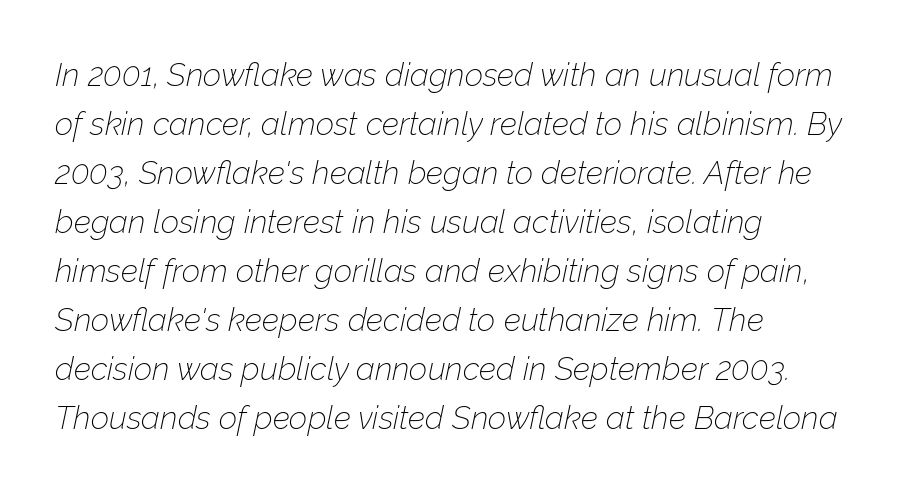
Nothing unusual about the tracking: characters are spaced as the font intends. You can tell it's italic because the verticals aren't actually vertical. Students, observe: this is what conventionally led text looks like. A student would call this left alignment; a typographer would say flush left, rag right. This sample has the flowing, uneven cadence of proportional lettering.
